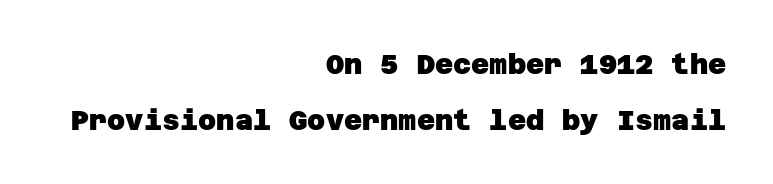
Notice how the passage keeps a crisp vertical edge on the right only. The space directly below the letters is spotless. No extra tracking has been applied to these lines. Nope, no serifs anywhere on these letters.
